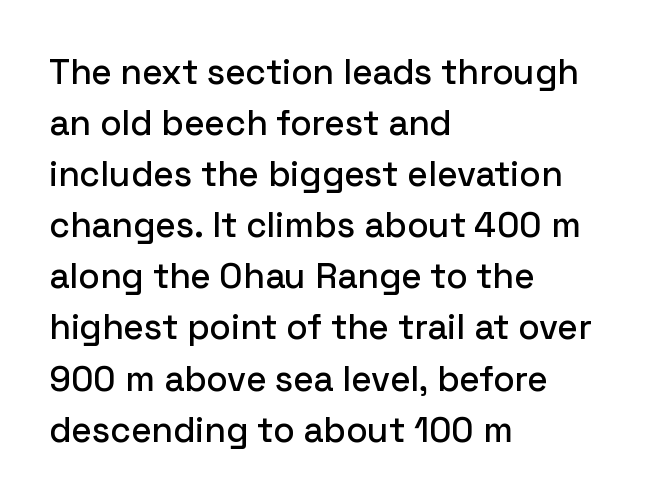
Q: Is the text italic (slanted)? A: No, it is upright.
Q: Is the typeface a serif or a sans-serif typeface? A: Sans-serif.
Q: Is the text underlined? A: No.
Q: How is the paragraph aligned? A: Left-aligned.
Q: Is the spacing between letters normal or unusually wide? A: Normal.
Q: Is the spacing between lines tight, normal or loose? A: Normal.
Q: Width (condensed, normal, or wide)? A: Normal.
Q: Stroke contrast? A: Low.
Q: x-height? A: Medium.
Q: Monospaced? A: No.
